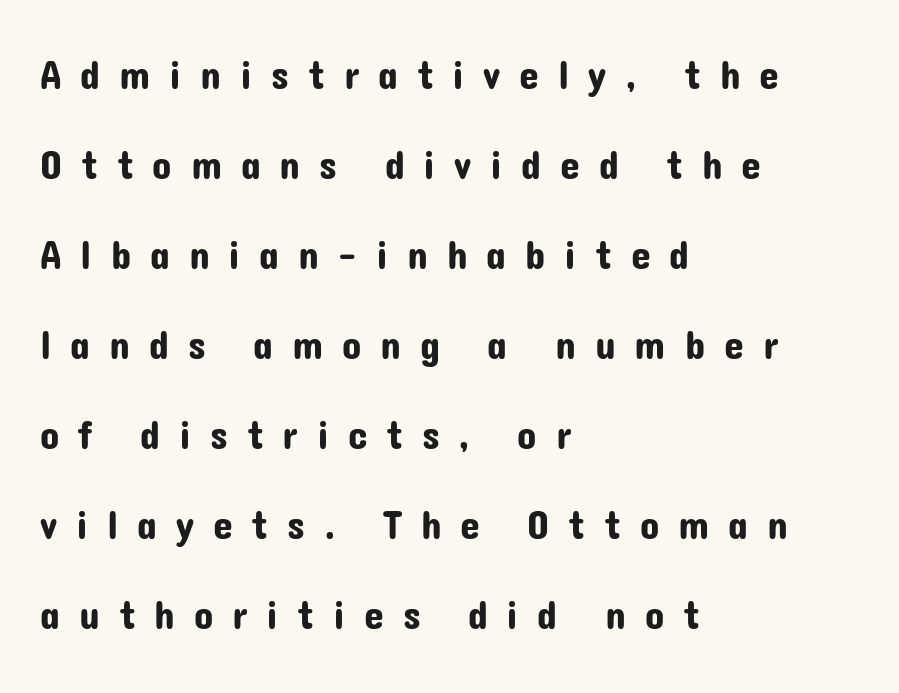
The image shows 40 px sans-serif type, upright; set left-aligned, loose line spacing (2.25x), unusually wide letter spacing (+0.47 em), not underlined; low stroke contrast and a medium x-height.
